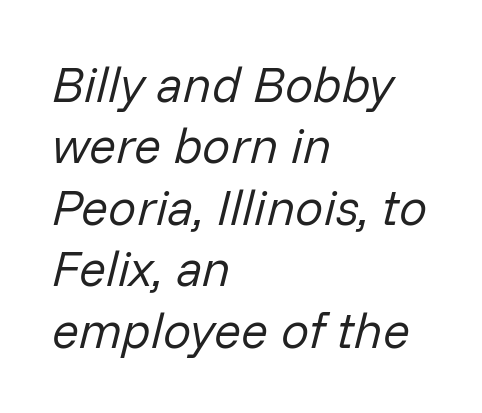
The face used here has a pronounced slope to its letters. Nobody drew a line under any word here. The tracking reads as untouched default to a designer's eye. The rendering uses natural spacing where letterforms have individual widths. The typesetting does not lean heavy: it is not bold.
